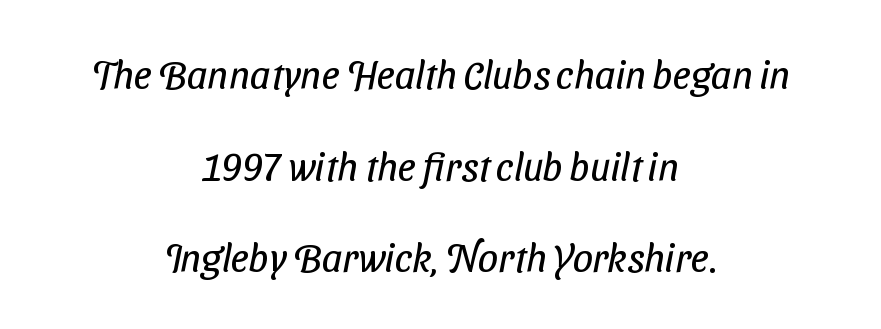
Q: Is the text bold? A: No.
Q: Is the typeface a serif or a sans-serif typeface? A: Sans-serif.
Q: Is the text underlined? A: No.
Q: How is the paragraph aligned? A: Centered.
Q: Is the spacing between letters normal or unusually wide? A: Normal.
Q: Is the spacing between lines tight, normal or loose? A: Loose.
Q: Width (condensed, normal, or wide)? A: Condensed.
Q: Stroke contrast? A: Low.
Q: x-height? A: Medium.
Q: Monospaced? A: No.
